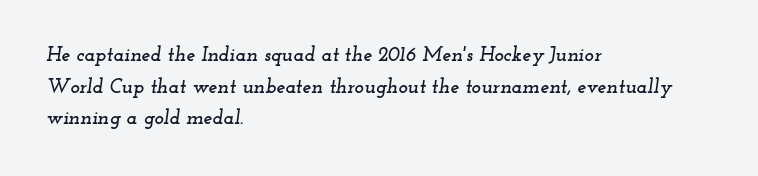
{"italic": "yes", "lean": "right", "slant_degrees": 12, "underline": "no", "align": "left", "line_spacing": "normal", "line_spacing_ratio": 1.58, "letter_spacing": "normal", "letter_spacing_em": 0.0, "glyph_px": 20}
